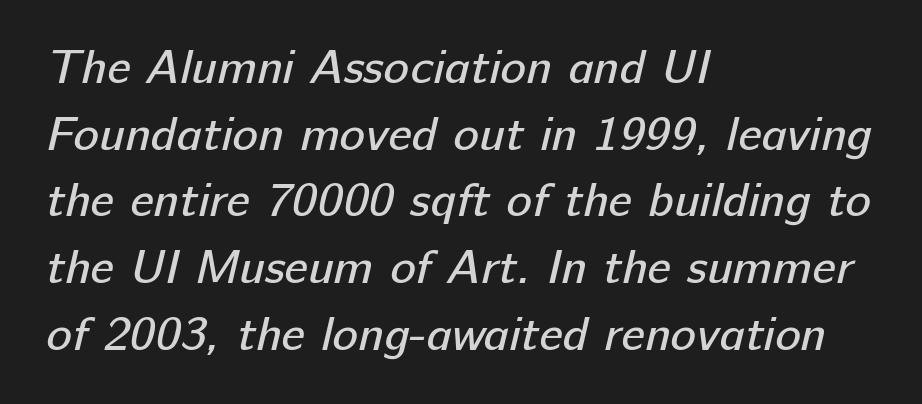
{"serif": "no", "bold": "no", "weight": "regular", "width": "normal", "stroke_contrast": "low", "x_height": "medium", "monospaced": "no", "underline": "no", "align": "left", "line_spacing": "normal", "line_spacing_ratio": 1.39, "letter_spacing": "normal", "letter_spacing_em": 0.0, "glyph_px": 48}
